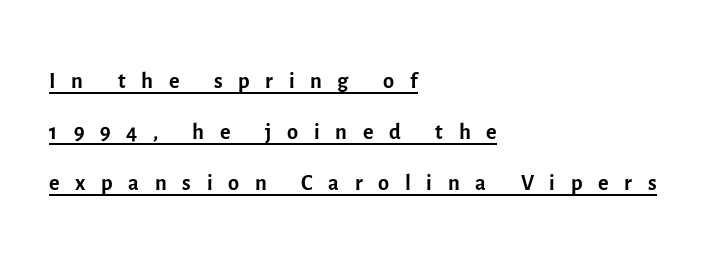
{"serif": "no", "italic": "no", "bold": "no", "weight": "regular", "width": "normal", "x_height": "medium", "monospaced": "no", "underline": "yes", "align": "left", "line_spacing": "normal", "line_spacing_ratio": 1.59, "letter_spacing": "wide", "letter_spacing_em": 0.49, "glyph_px": 32}
